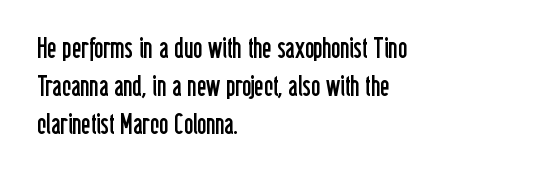
{"serif": "no", "italic": "no", "bold": "no", "weight": "regular", "width": "condensed", "stroke_contrast": "low", "x_height": "medium", "monospaced": "no", "underline": "no", "align": "left", "line_spacing": "normal", "line_spacing_ratio": 1.35, "letter_spacing": "normal", "letter_spacing_em": 0.0, "glyph_px": 28}
